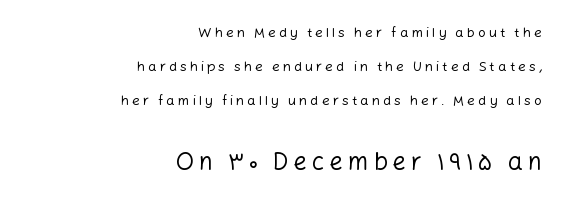
Where is the straight margin? On the right. Rows of type keep a wide berth in the vertical direction. Ascenders rise straight up at ninety degrees. The horizontal fit of the characters is loose and conspicuously gappy. The face looks like a standard text weight, possibly lighter.
